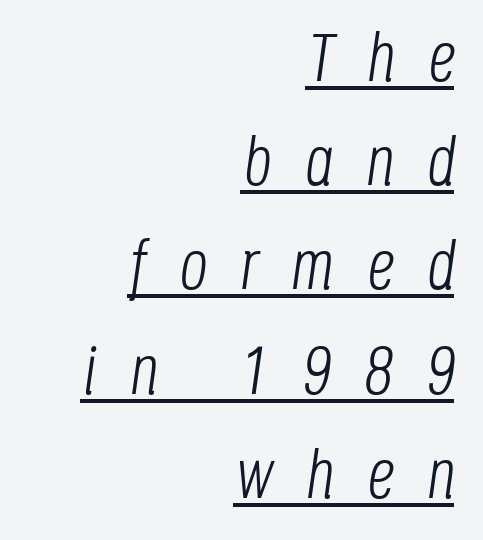
{"italic": "yes", "lean": "right", "slant_degrees": 8, "bold": "no", "weight": "light", "width": "condensed", "stroke_contrast": "low", "x_height": "large", "monospaced": "no", "underline": "yes", "align": "right", "line_spacing": "normal", "line_spacing_ratio": 1.51, "letter_spacing": "wide", "letter_spacing_em": 0.48, "glyph_px": 69}
